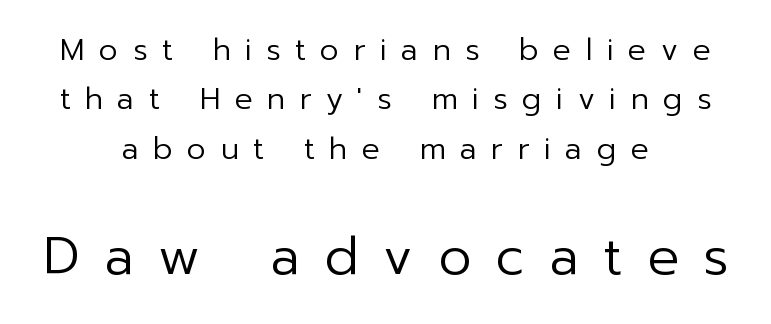
{"serif": "no", "italic": "no", "bold": "no", "weight": "regular", "width": "normal", "stroke_contrast": "low", "x_height": "medium", "monospaced": "no", "underline": "no", "align": "center", "line_spacing": "normal", "line_spacing_ratio": 1.65, "letter_spacing": "wide", "letter_spacing_em": 0.48, "larger_block": "second", "size_ratio": 1.73, "glyph_px": 52}
